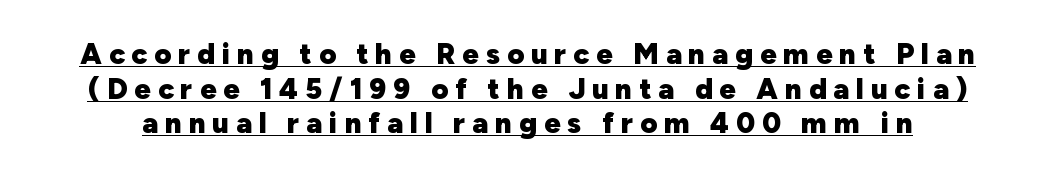
Q: Is the text bold? A: Yes.
Q: Is the text italic (slanted)? A: No, it is upright.
Q: Is the typeface a serif or a sans-serif typeface? A: Sans-serif.
Q: Is the text underlined? A: Yes.
Q: Is the spacing between letters normal or unusually wide? A: Unusually wide.
Q: Width (condensed, normal, or wide)? A: Normal.
Q: Stroke contrast? A: Low.
Q: x-height? A: Medium.
Q: Monospaced? A: No.
